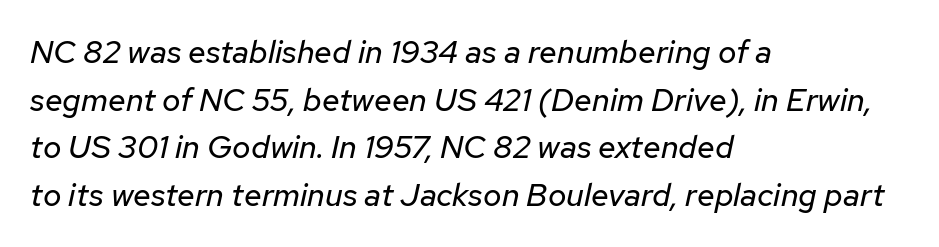
Q: Is the text bold? A: No.
Q: Is the text italic (slanted)? A: Yes, it leans right by about 12 degrees.
Q: Is the text underlined? A: No.
Q: How is the paragraph aligned? A: Left-aligned.
Q: Is the spacing between letters normal or unusually wide? A: Normal.
Q: Is the spacing between lines tight, normal or loose? A: Normal.
Q: Width (condensed, normal, or wide)? A: Normal.
Q: Stroke contrast? A: Low.
Q: x-height? A: Medium.
Q: Monospaced? A: No.
